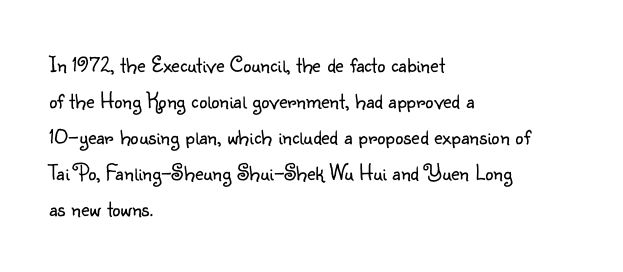
The image shows 23 px text type, upright; set left-aligned, normal line spacing (1.56x), normal letter spacing, not underlined.
